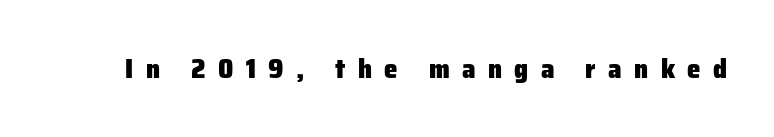
Do the letters lean? They stand straight. Thick stems and heavy bowls — unmistakably bold. The passage shown is not underscored anywhere. Loose tracking; the words dissolve into strings of separated letters.
